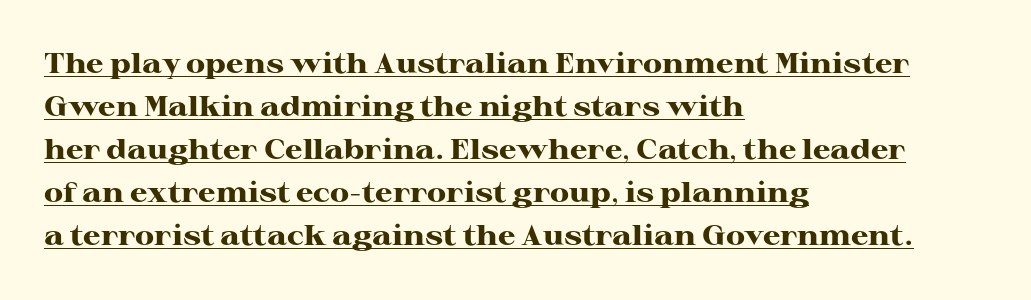
You could not count columns in this text — the font is proportionally spaced. Characters follow at the spacing the type designer built in. Classification — serif. How would I describe the line gaps? Plain and ordinary. If you drew a line through each stem, it would be perfectly vertical.
